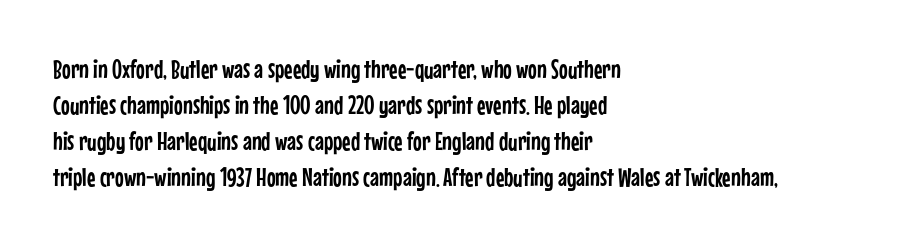
{"italic": "no", "underline": "no", "align": "left", "line_spacing": "normal", "line_spacing_ratio": 1.38, "letter_spacing": "normal", "letter_spacing_em": 0.0, "glyph_px": 26}
